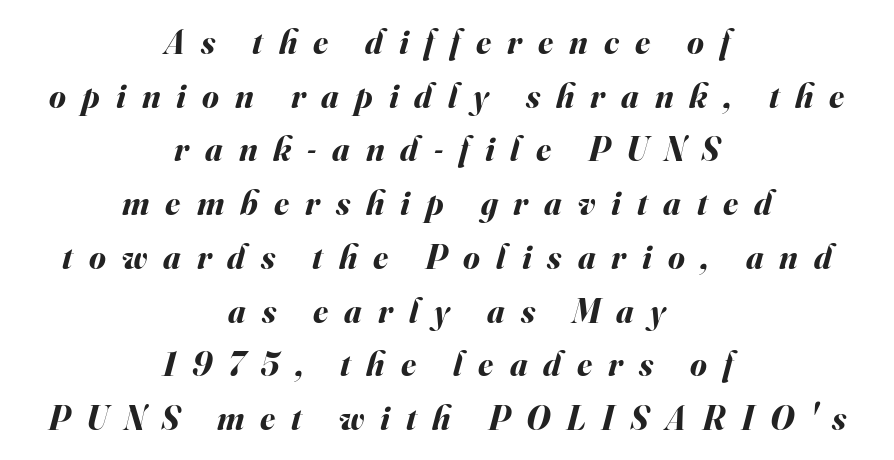
Q: Is the text bold? A: Yes.
Q: Is the text italic (slanted)? A: Yes, it leans right by about 16 degrees.
Q: Is the text underlined? A: No.
Q: How is the paragraph aligned? A: Centered.
Q: Is the spacing between letters normal or unusually wide? A: Unusually wide.
Q: Is the spacing between lines tight, normal or loose? A: Normal.
Q: Width (condensed, normal, or wide)? A: Normal.
Q: Stroke contrast? A: Medium.
Q: x-height? A: Small.
Q: Monospaced? A: No.
